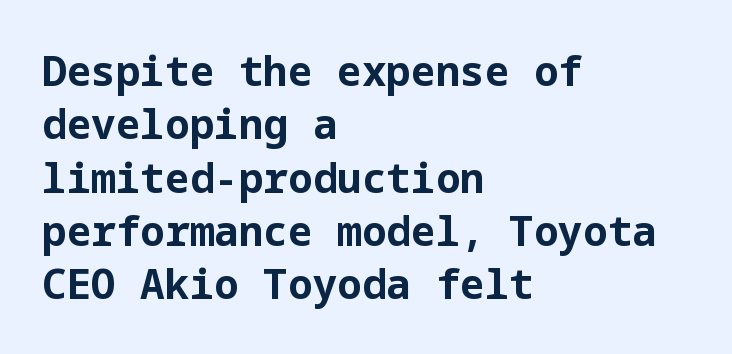
The letters sit at their default tracking, neither squeezed nor spread. The letters stand straight up with perfectly vertical stems. This sample keeps an unexceptional amount of space between lines. The passage shown is typeset with a sans-serif family. Lines of text with bare space underneath. What weight is shown? A full bold with thick strokes.
